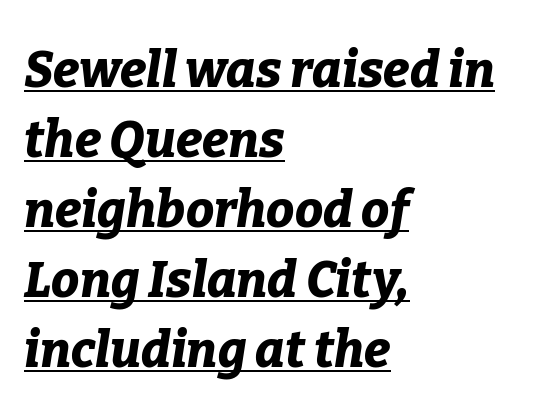
{"italic": "yes", "lean": "right", "slant_degrees": 9, "bold": "yes", "weight": "bold", "width": "normal", "stroke_contrast": "low", "x_height": "medium", "monospaced": "no", "underline": "yes", "align": "left", "line_spacing": "normal", "line_spacing_ratio": 1.4, "letter_spacing": "normal", "letter_spacing_em": 0.0, "glyph_px": 50}
